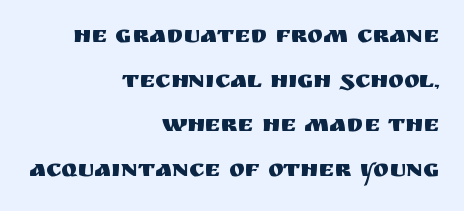
Q: Is the text italic (slanted)? A: No, it is upright.
Q: Is the text underlined? A: No.
Q: How is the paragraph aligned? A: Right-aligned.
Q: Is the spacing between letters normal or unusually wide? A: Normal.
